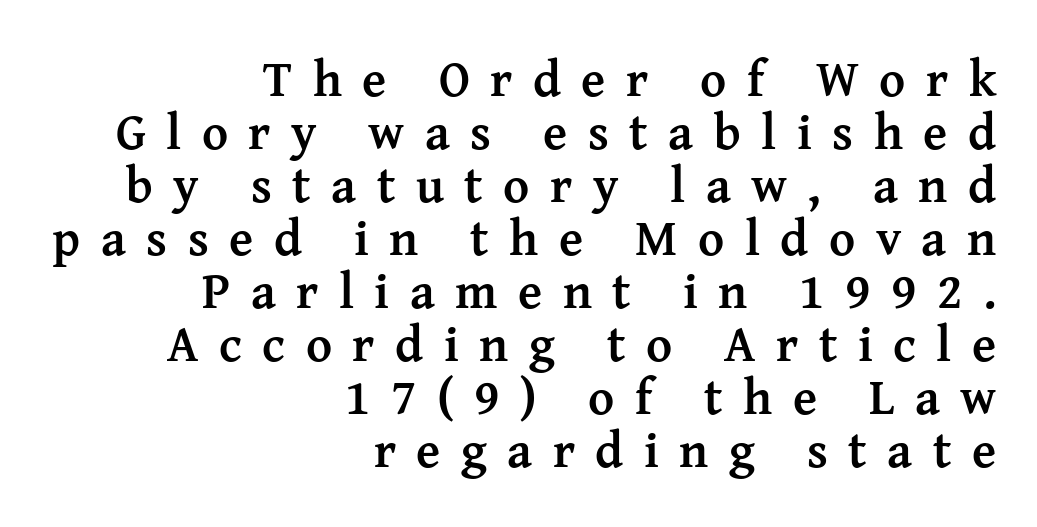
Upright lettering throughout. Tracking value appears strongly positive — letters spread wide. Beneath every word, the page is bare. In terms of leading, this rendering errs on the cramped side. The letters are bold, with thick, heavy strokes. The text was rendered using a seriffed face with decorative stroke endings.
